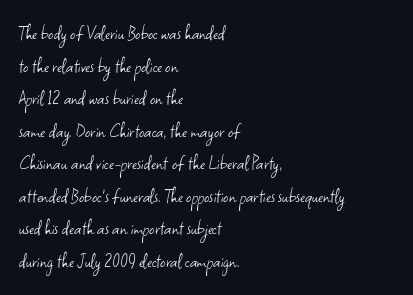
Here the glyphs are tracked normally, forming tight word shapes. Descenders hang freely into open space. Line beginnings align vertically; line endings do not. The rows are spaced the way most documents space them.
